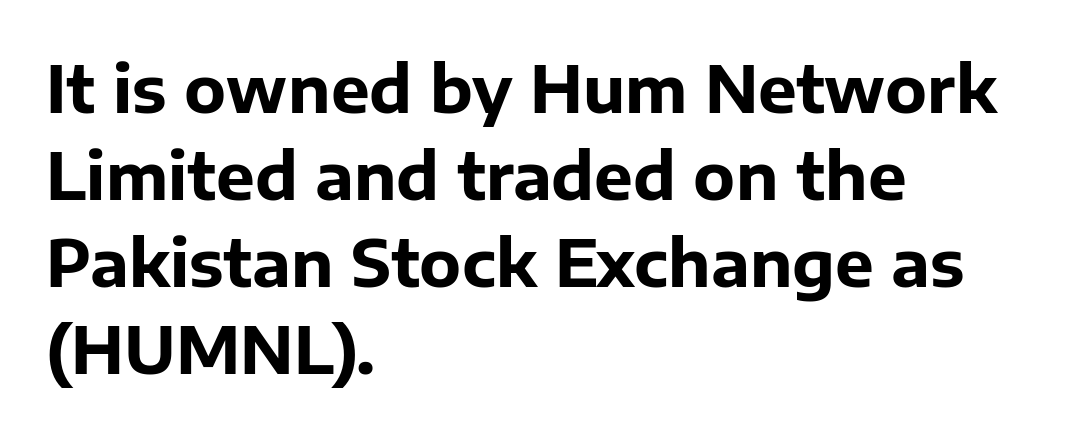
The image shows 65 px bold sans-serif type, upright; set left-aligned, normal line spacing (1.34x), normal letter spacing, not underlined; low stroke contrast and a medium x-height.
